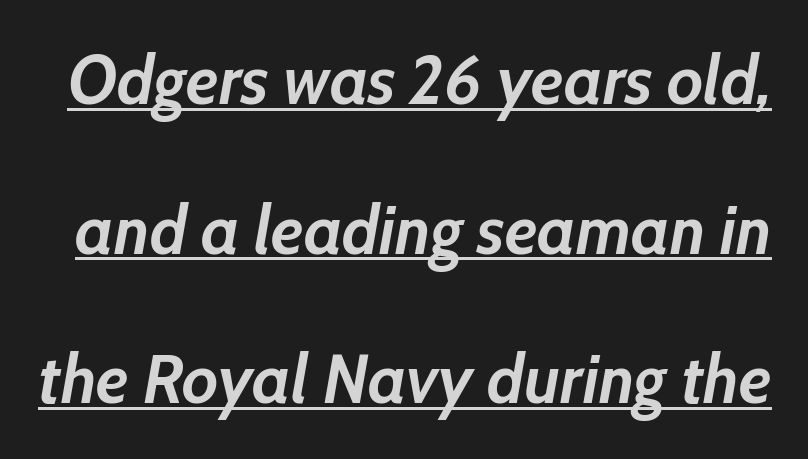
{"italic": "yes", "lean": "right", "slant_degrees": 10, "bold": "yes", "weight": "semibold", "width": "normal", "stroke_contrast": "low", "x_height": "medium", "monospaced": "no", "underline": "yes", "line_spacing": "loose", "line_spacing_ratio": 2.17, "letter_spacing": "normal", "letter_spacing_em": 0.0, "glyph_px": 69}
